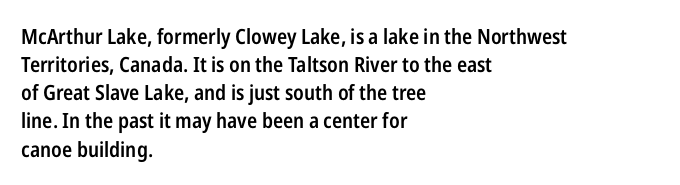
{"italic": "no", "bold": "semi", "underline": "no", "align": "left", "line_spacing": "normal", "line_spacing_ratio": 1.34, "letter_spacing": "normal", "letter_spacing_em": 0.0, "glyph_px": 21}
